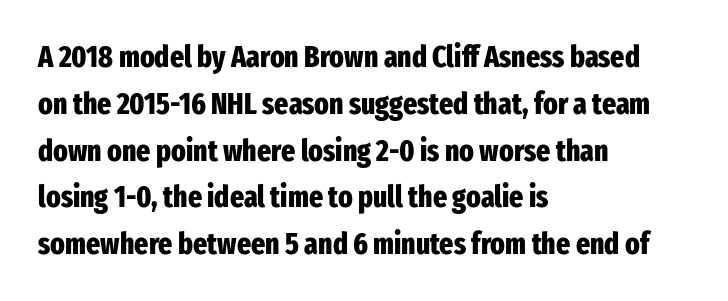
{"serif": "no", "italic": "no", "bold": "yes", "weight": "heavy", "width": "condensed", "stroke_contrast": "low", "x_height": "medium", "monospaced": "no", "underline": "no", "align": "left", "line_spacing": "normal", "line_spacing_ratio": 1.56, "letter_spacing": "normal", "letter_spacing_em": 0.0, "glyph_px": 30}
